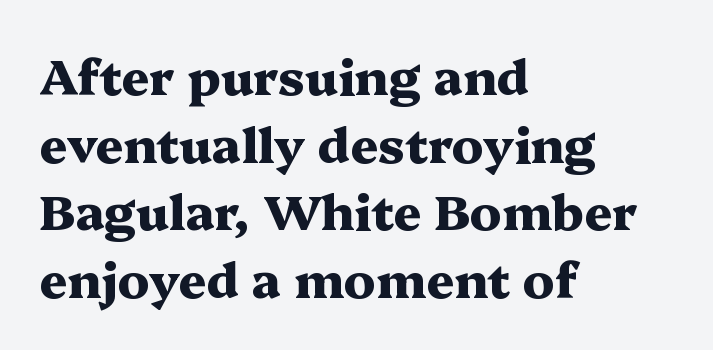
{"serif": "yes", "italic": "no", "bold": "yes", "weight": "heavy", "width": "wide", "stroke_contrast": "medium", "x_height": "medium", "monospaced": "no", "underline": "no", "align": "left", "line_spacing": "normal", "line_spacing_ratio": 1.38, "letter_spacing": "normal", "letter_spacing_em": 0.0, "glyph_px": 49}
